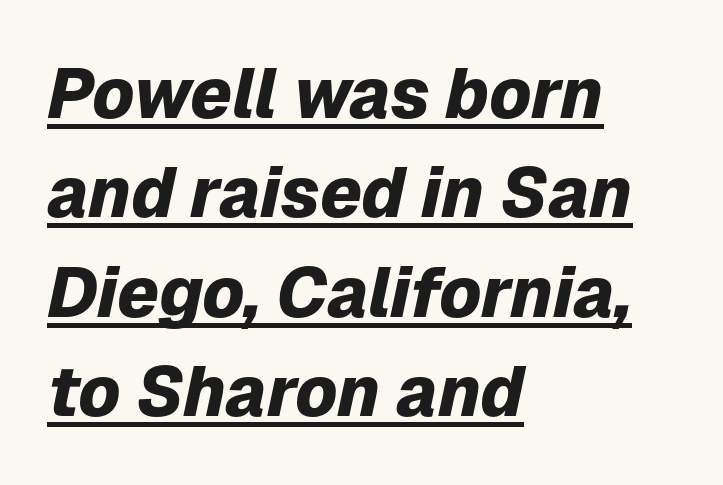
{"italic": "yes", "lean": "right", "slant_degrees": 12, "bold": "yes", "weight": "heavy", "width": "normal", "stroke_contrast": "low", "x_height": "medium", "monospaced": "no", "underline": "yes", "align": "left", "line_spacing": "normal", "line_spacing_ratio": 1.42, "letter_spacing": "normal", "letter_spacing_em": 0.0, "glyph_px": 70}
